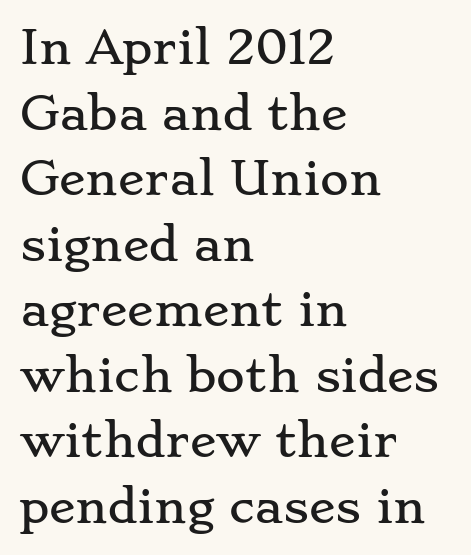
Q: Is the text italic (slanted)? A: No, it is upright.
Q: Is the typeface a serif or a sans-serif typeface? A: Serif.
Q: Is the text underlined? A: No.
Q: How is the paragraph aligned? A: Left-aligned.
Q: Is the spacing between letters normal or unusually wide? A: Normal.
Q: Is the spacing between lines tight, normal or loose? A: Normal.
Q: Width (condensed, normal, or wide)? A: Wide.
Q: Stroke contrast? A: Low.
Q: x-height? A: Small.
Q: Monospaced? A: No.
